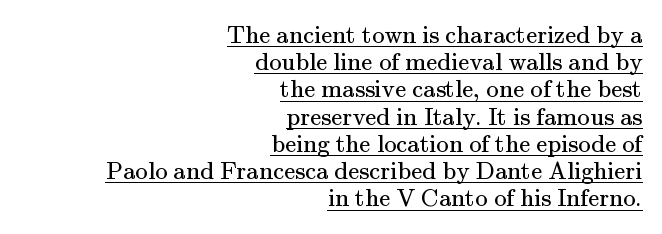
{"italic": "no", "bold": "no", "underline": "yes", "align": "right", "line_spacing": "tight", "line_spacing_ratio": 1.09, "letter_spacing": "normal", "letter_spacing_em": 0.0, "glyph_px": 25}
